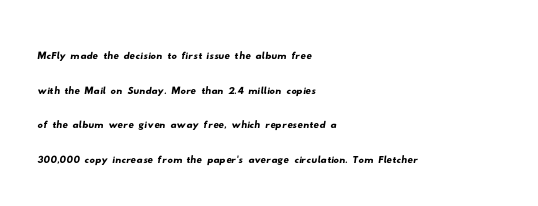
{"underline": "no", "align": "left", "line_spacing": "normal", "line_spacing_ratio": 1.28, "letter_spacing": "normal", "letter_spacing_em": 0.0, "glyph_px": 27}
